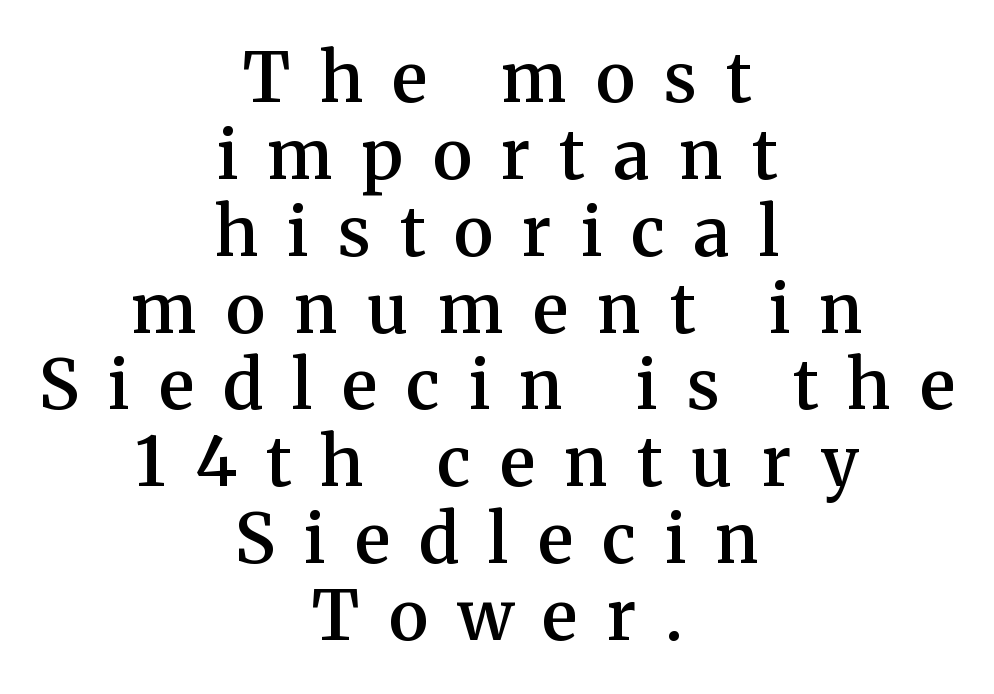
Its strokes are somewhat broadened, the hallmark of semibold type. Line starts and ends both wander, symmetrically. The typography opts for an upright posture over an oblique one. Observe the wide spacing: letters keep a clear distance from each other. The space directly below the letters is spotless. Think of a printed novel: that variable character pitch is what you see here.
